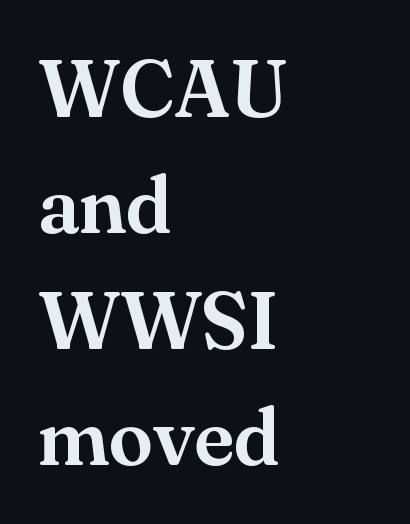
{"serif": "yes", "italic": "no", "width": "normal", "stroke_contrast": "medium", "x_height": "small", "monospaced": "no", "underline": "no", "align": "left", "line_spacing": "normal", "line_spacing_ratio": 1.45, "letter_spacing": "normal", "letter_spacing_em": 0.0, "glyph_px": 80}
